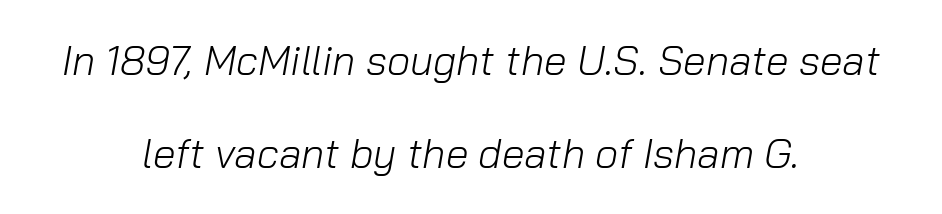
Q: Is the text bold? A: No.
Q: Is the text italic (slanted)? A: Yes, it leans right by about 10 degrees.
Q: Is the text underlined? A: No.
Q: How is the paragraph aligned? A: Centered.
Q: Is the spacing between letters normal or unusually wide? A: Normal.
Q: Is the spacing between lines tight, normal or loose? A: Loose.
Q: Width (condensed, normal, or wide)? A: Normal.
Q: Stroke contrast? A: Low.
Q: x-height? A: Medium.
Q: Monospaced? A: No.
